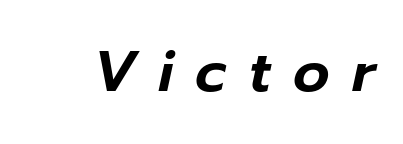
The image shows 57 px text type, italic (leaning right); set unusually wide letter spacing (+0.39 em), not underlined; low stroke contrast and a medium x-height.
